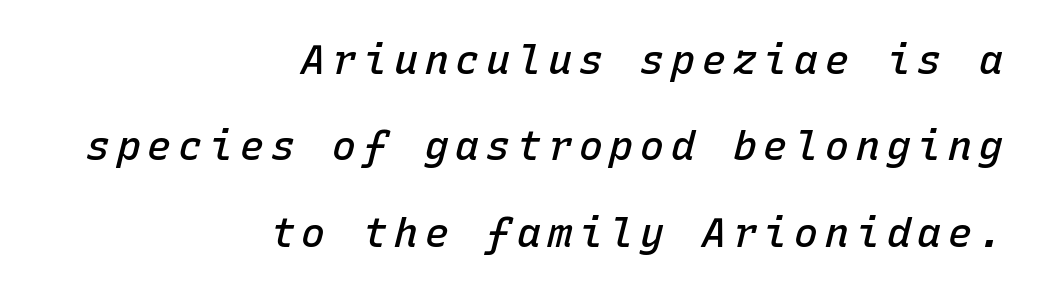
Italic? Definitely — the glyphs are oblique. The strokes are fattened partway — semibold, not bold. The rendering uses typewriter-style spacing with identical character cells. Each row of text sits above clean, open space.
